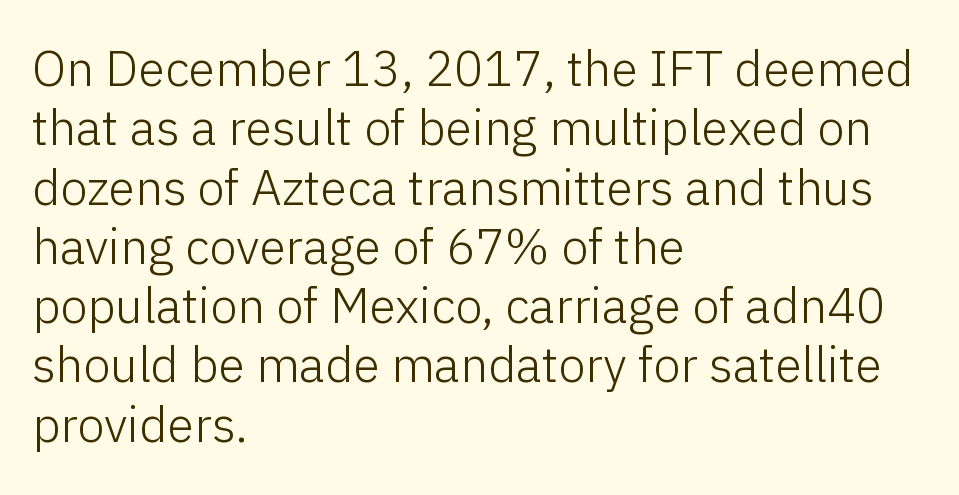
{"serif": "no", "italic": "no", "bold": "no", "weight": "light", "width": "normal", "stroke_contrast": "low", "x_height": "medium", "monospaced": "no", "underline": "no", "align": "left", "line_spacing_ratio": 1.21, "letter_spacing": "normal", "letter_spacing_em": 0.0, "glyph_px": 49}
